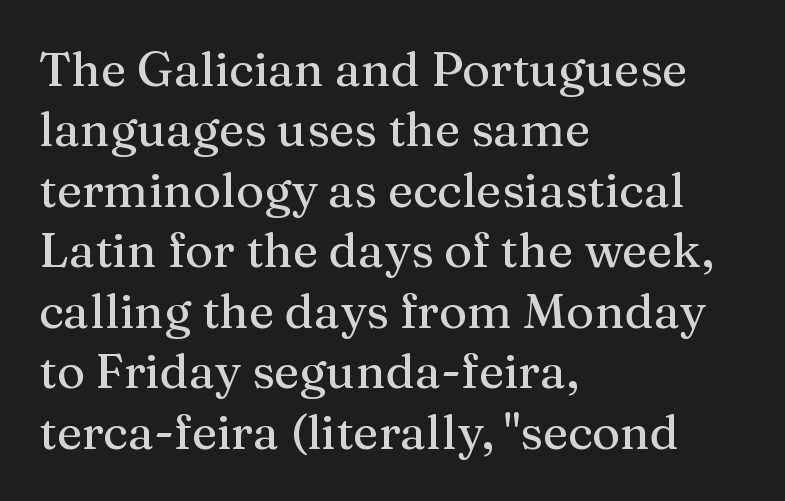
Q: Is the text italic (slanted)? A: No, it is upright.
Q: Is the typeface a serif or a sans-serif typeface? A: Serif.
Q: Is the text underlined? A: No.
Q: How is the paragraph aligned? A: Left-aligned.
Q: Is the spacing between letters normal or unusually wide? A: Normal.
Q: Is the spacing between lines tight, normal or loose? A: Normal.
Q: Width (condensed, normal, or wide)? A: Normal.
Q: Stroke contrast? A: Medium.
Q: x-height? A: Medium.
Q: Monospaced? A: No.
